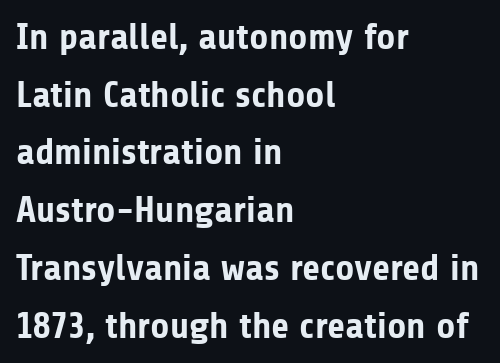
Q: Is the text bold? A: Yes.
Q: Is the text italic (slanted)? A: No, it is upright.
Q: Is the typeface a serif or a sans-serif typeface? A: Sans-serif.
Q: Is the text underlined? A: No.
Q: How is the paragraph aligned? A: Left-aligned.
Q: Is the spacing between letters normal or unusually wide? A: Normal.
Q: Is the spacing between lines tight, normal or loose? A: Normal.
Q: Width (condensed, normal, or wide)? A: Normal.
Q: Stroke contrast? A: Low.
Q: x-height? A: Medium.
Q: Monospaced? A: No.
